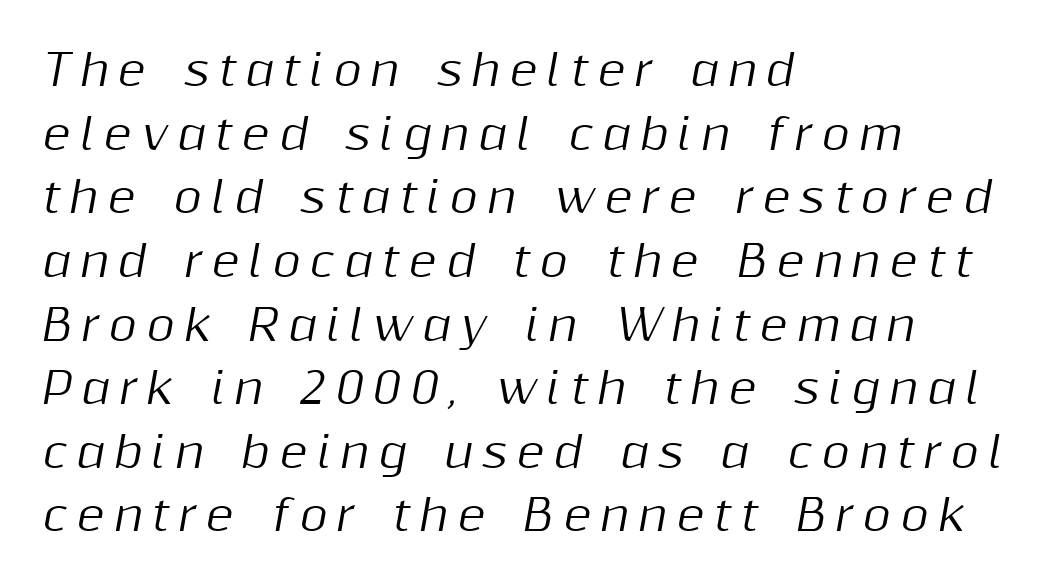
Q: Is the text italic (slanted)? A: Yes, it leans right by about 10 degrees.
Q: Is the text underlined? A: No.
Q: How is the paragraph aligned? A: Left-aligned.
Q: Is the spacing between letters normal or unusually wide? A: Unusually wide.
Q: Is the spacing between lines tight, normal or loose? A: Normal.
Q: Width (condensed, normal, or wide)? A: Normal.
Q: Stroke contrast? A: Medium.
Q: x-height? A: Medium.
Q: Monospaced? A: No.
